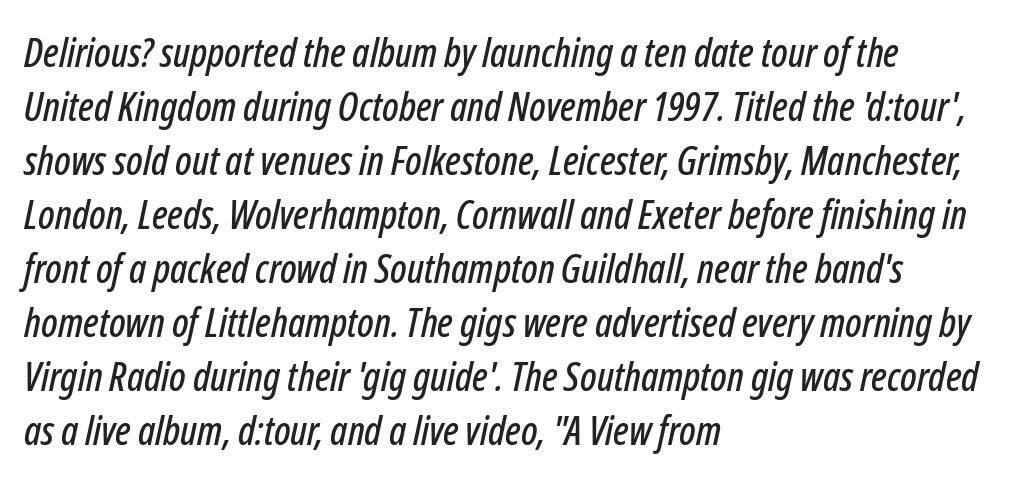
Visually the block forms a straight wall on the left and a jagged coastline on the right. Short note: letters normally spaced. Proportional: the letters do not fall into vertical columns. Normally led — the rows are evenly, conventionally spaced. Letters rest on an invisible, unmarked baseline. The lettering tilts uniformly, giving the passage an italic look.
